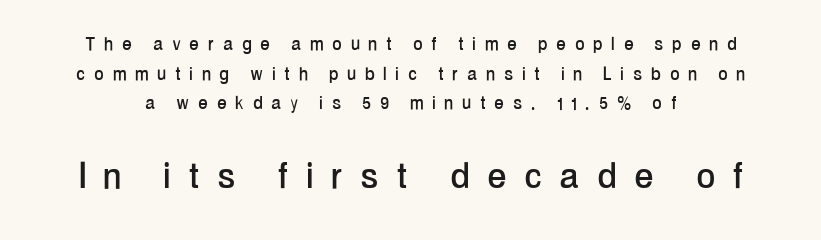
The second block has been scaled up relative to the first. The passage shown is typed in a proportional face where columns would drift. These lines are composed in type without serifs. No word sits above an underline. A roman cut, with each character standing at attention. If you measured baseline to baseline, you'd find a middling distance.
